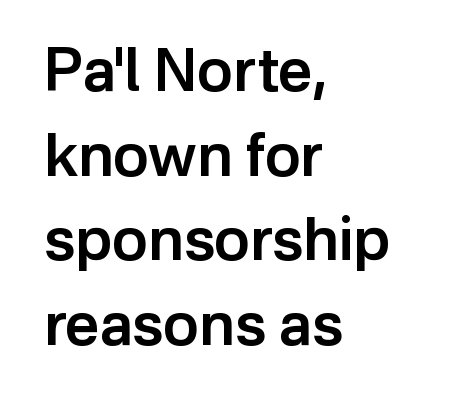
Q: Is the text bold? A: Semi-bold.
Q: Is the text italic (slanted)? A: No, it is upright.
Q: Is the typeface a serif or a sans-serif typeface? A: Sans-serif.
Q: Is the text underlined? A: No.
Q: How is the paragraph aligned? A: Left-aligned.
Q: Is the spacing between letters normal or unusually wide? A: Normal.
Q: Is the spacing between lines tight, normal or loose? A: Normal.
Q: Width (condensed, normal, or wide)? A: Normal.
Q: Stroke contrast? A: Low.
Q: x-height? A: Medium.
Q: Monospaced? A: No.
